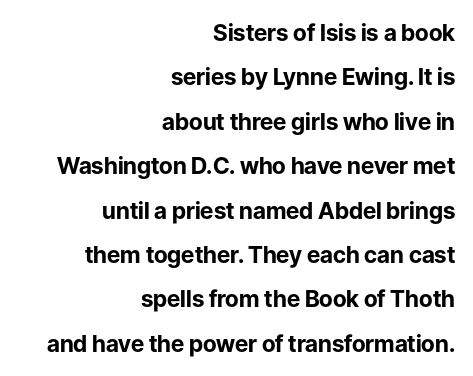
This sample is right-justified, so line beginnings fall wherever the words allow. Tracking here is standard; glyphs follow each other at the usual distance. Students, observe: this is what heavily led, spacious text looks like. Only glyphs here, with clear space below each row.
